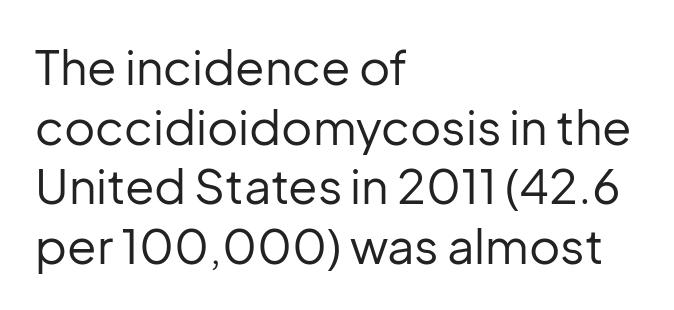
Q: Is the text bold? A: No.
Q: Is the text italic (slanted)? A: No, it is upright.
Q: Is the typeface a serif or a sans-serif typeface? A: Sans-serif.
Q: Is the text underlined? A: No.
Q: How is the paragraph aligned? A: Left-aligned.
Q: Is the spacing between letters normal or unusually wide? A: Normal.
Q: Width (condensed, normal, or wide)? A: Normal.
Q: Stroke contrast? A: Low.
Q: x-height? A: Medium.
Q: Monospaced? A: No.
